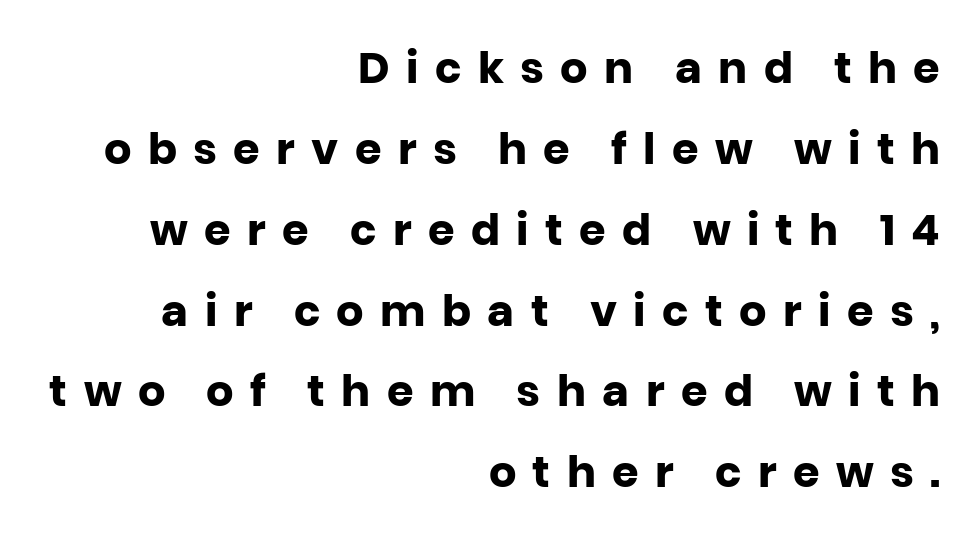
Q: Is the text bold? A: Yes.
Q: Is the text italic (slanted)? A: No, it is upright.
Q: Is the typeface a serif or a sans-serif typeface? A: Sans-serif.
Q: Is the text underlined? A: No.
Q: How is the paragraph aligned? A: Right-aligned.
Q: Is the spacing between letters normal or unusually wide? A: Unusually wide.
Q: Width (condensed, normal, or wide)? A: Normal.
Q: Stroke contrast? A: Low.
Q: x-height? A: Large.
Q: Monospaced? A: No.
